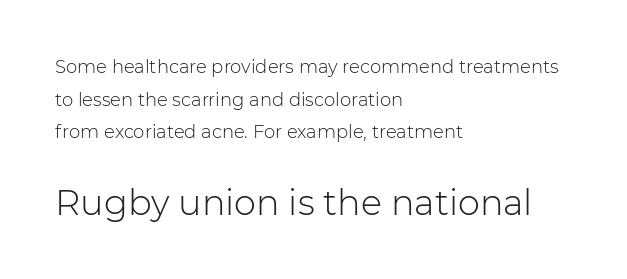
Q: Is the text bold? A: No.
Q: Is the text italic (slanted)? A: No, it is upright.
Q: Is the typeface a serif or a sans-serif typeface? A: Sans-serif.
Q: Is the text underlined? A: No.
Q: How is the paragraph aligned? A: Left-aligned.
Q: Is the spacing between letters normal or unusually wide? A: Normal.
Q: Which block of text is set in a larger size, the first (top) or the second (bottom)? A: The second (bottom) one.
Q: Width (condensed, normal, or wide)? A: Normal.
Q: Stroke contrast? A: Low.
Q: x-height? A: Medium.
Q: Monospaced? A: No.
